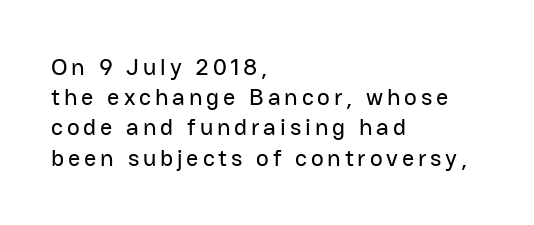
Line beginnings align vertically; line endings do not. If you drew a line through each stem, it would be perfectly vertical. Lines of text with bare space underneath. A typesetter would call this leading conventional body-copy spacing.
